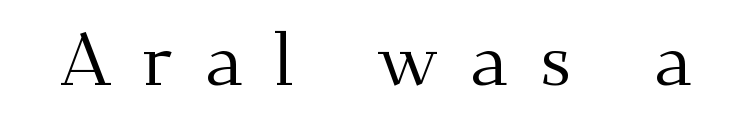
Q: Is the text bold? A: No.
Q: Is the text italic (slanted)? A: No, it is upright.
Q: Is the typeface a serif or a sans-serif typeface? A: Serif.
Q: Is the text underlined? A: No.
Q: Is the spacing between letters normal or unusually wide? A: Unusually wide.
Q: Width (condensed, normal, or wide)? A: Normal.
Q: Stroke contrast? A: Medium.
Q: x-height? A: Small.
Q: Monospaced? A: No.
